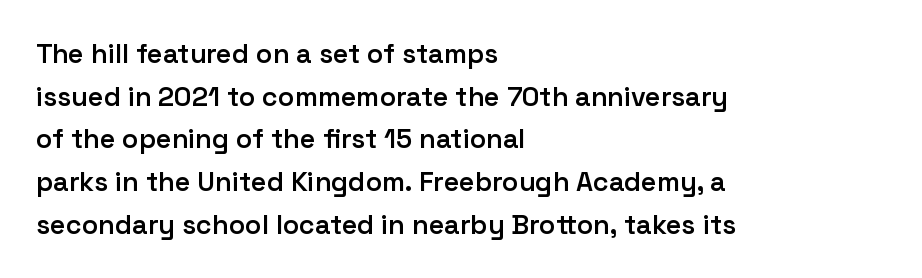
The image shows 27 px text type, upright; set left-aligned, normal line spacing (1.58x), normal letter spacing, not underlined.
